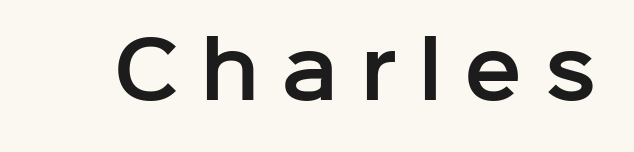
{"serif": "no", "italic": "no", "width": "normal", "stroke_contrast": "low", "x_height": "medium", "monospaced": "no", "underline": "no", "letter_spacing": "wide", "letter_spacing_em": 0.28, "glyph_px": 77}
